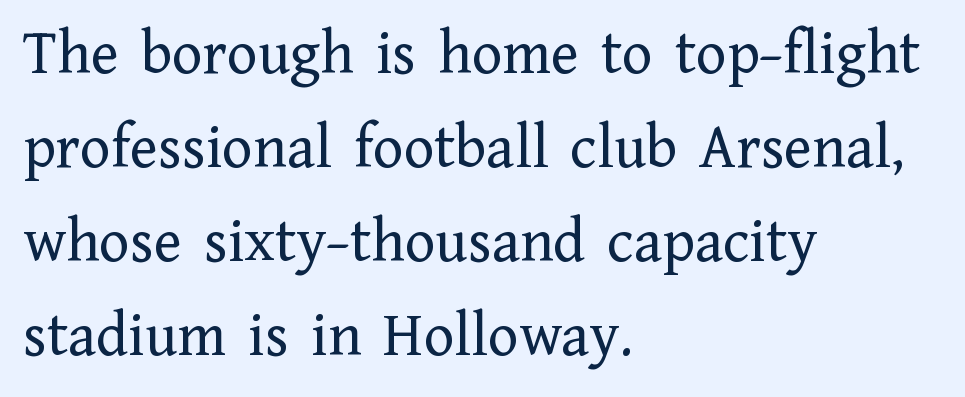
Q: Is the text bold? A: No.
Q: Is the text italic (slanted)? A: No, it is upright.
Q: Is the typeface a serif or a sans-serif typeface? A: Serif.
Q: Is the text underlined? A: No.
Q: How is the paragraph aligned? A: Left-aligned.
Q: Is the spacing between letters normal or unusually wide? A: Normal.
Q: Is the spacing between lines tight, normal or loose? A: Normal.
Q: Width (condensed, normal, or wide)? A: Normal.
Q: Stroke contrast? A: Low.
Q: x-height? A: Medium.
Q: Monospaced? A: No.
